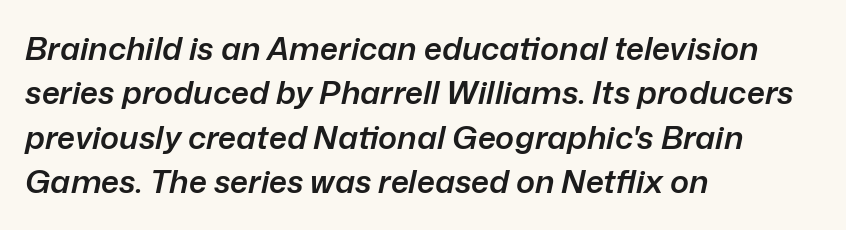
The face used here is proportionally spaced, like ordinary book or web type. Looking at the ascenders, they clearly lean. Horizontal alignment here is leftward, the default for most running prose. Descenders are the only things crossing below the line.
